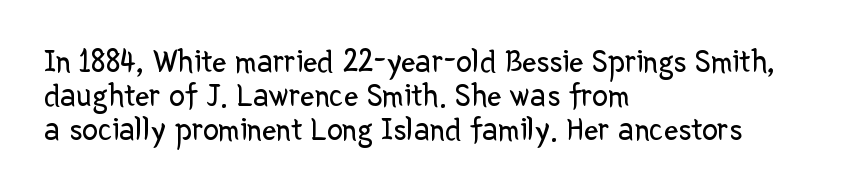
Q: Is the text bold? A: No.
Q: Is the text italic (slanted)? A: No, it is upright.
Q: Is the typeface a serif or a sans-serif typeface? A: Sans-serif.
Q: Is the text underlined? A: No.
Q: How is the paragraph aligned? A: Left-aligned.
Q: Is the spacing between letters normal or unusually wide? A: Normal.
Q: Is the spacing between lines tight, normal or loose? A: Tight.
Q: Width (condensed, normal, or wide)? A: Normal.
Q: Stroke contrast? A: Low.
Q: x-height? A: Medium.
Q: Monospaced? A: No.
